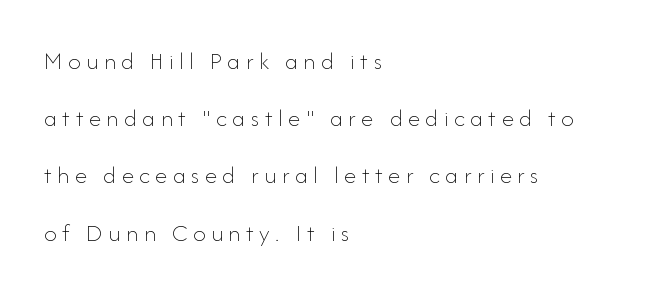
This sample trades compactness for vertical openness between lines. Unlike italic type, these characters show no tilt at all. Descender tails drop into unmarked territory. Caption: expanded tracking, letters set apart. The letters look calm and open, with moderate or lighter stems.
